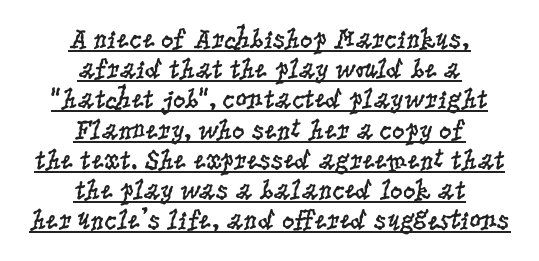
The image shows 28 px regular-weight, condensed serif type; set centered, tight line spacing (1.08x), normal letter spacing, underlined; low stroke contrast and a large x-height.
